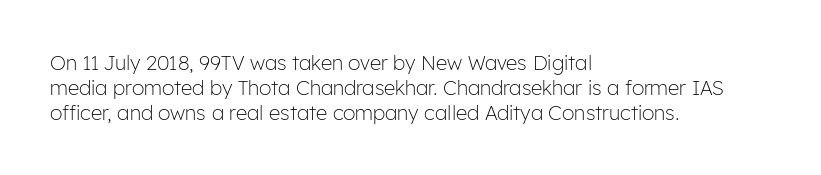
The image shows 20 px text type, upright; set left-aligned, line spacing 1.24x, normal letter spacing, not underlined.
